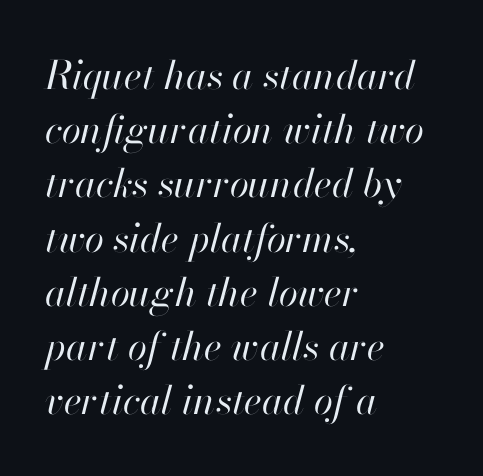
{"italic": "yes", "lean": "right", "slant_degrees": 13, "bold": "no", "weight": "regular", "width": "normal", "stroke_contrast": "high", "x_height": "small", "monospaced": "no", "underline": "no", "align": "left", "line_spacing": "normal", "line_spacing_ratio": 1.39, "letter_spacing": "normal", "letter_spacing_em": 0.0, "glyph_px": 39}
